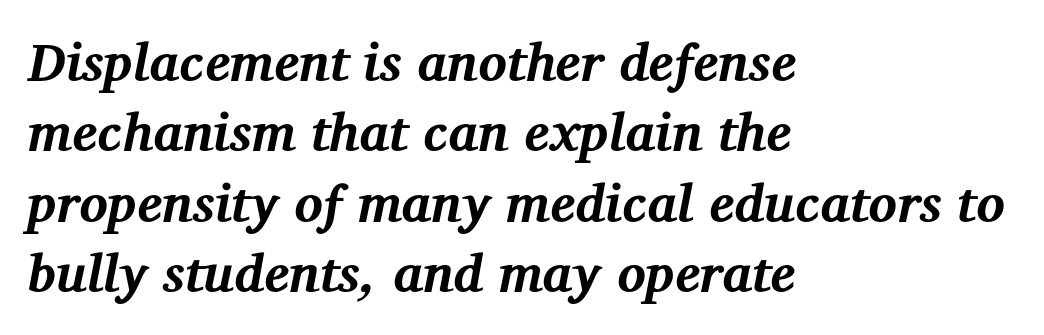
The passage shown is typeset with a serif family. Inter-character spacing is left at the font's built-in metrics. The axis of the letterforms is tilted away from vertical. One glance says typical: line gaps are just what's usual.
